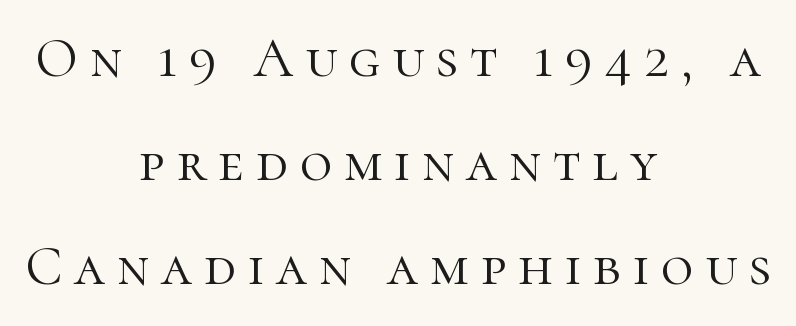
Any mark beneath the type? The region is blank. The font family rendered here belongs to the serif group. This rendering uses center alignment, leaving both contours irregular but symmetric. Substantial extra tracking has been applied to these lines. Does the lettering tilt? It doesn't — this is upright.
